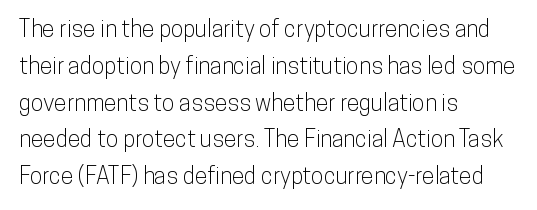
{"italic": "no", "underline": "no", "align": "left", "line_spacing": "normal", "line_spacing_ratio": 1.6, "letter_spacing": "normal", "letter_spacing_em": 0.0, "glyph_px": 23}
